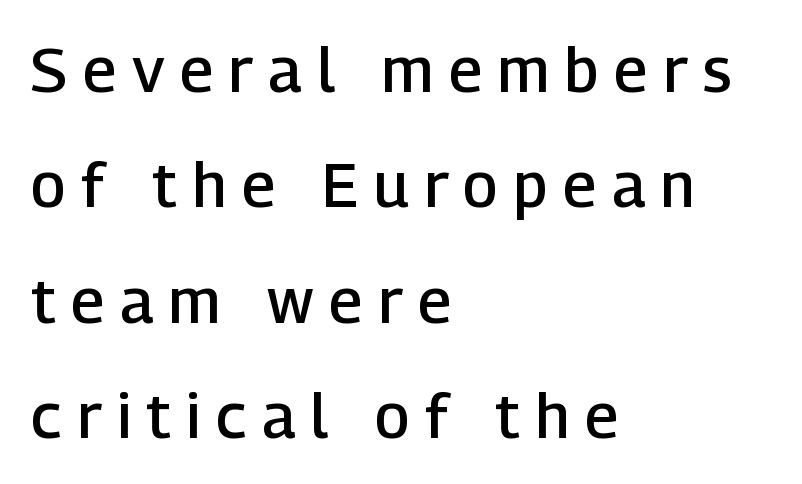
Every stem runs plumb, perpendicular to the baseline. Serif or sans? Sans — the stroke terminals are bare. Words appear elongated and porous because spacing is wide. I'd describe the lettering as semibold — firm but not a full bold. This sample is left-justified, so line endings fall wherever the words run out.
